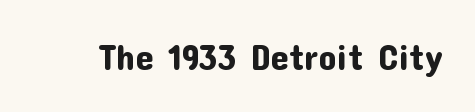
Q: Is the text italic (slanted)? A: No, it is upright.
Q: Is the typeface a serif or a sans-serif typeface? A: Sans-serif.
Q: Is the text underlined? A: No.
Q: Is the spacing between letters normal or unusually wide? A: Normal.
Q: Width (condensed, normal, or wide)? A: Normal.
Q: Stroke contrast? A: Low.
Q: x-height? A: Medium.
Q: Monospaced? A: No.
